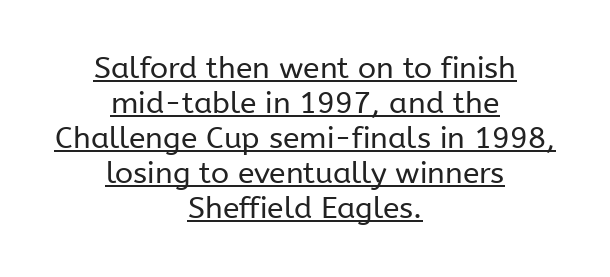
The image shows 30 px regular-weight sans-serif type, upright; set centered, line spacing 1.17x, normal letter spacing, underlined; low stroke contrast and a medium x-height.
